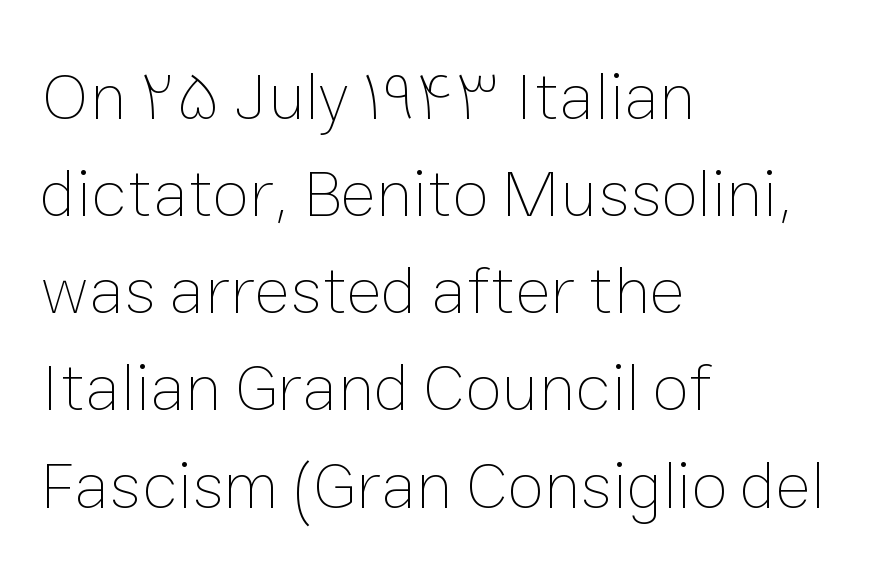
Character widths vary here, with narrow letters taking less room than wide ones. Students, observe: this is what conventionally led text looks like. Just letters on the line, the space beneath them empty. Each stroke keeps to a modest, everyday thickness or less. This sample uses an upright cut, with every glyph sitting square on the baseline. The setting favours the left margin, as ordinary paragraphs usually do.
